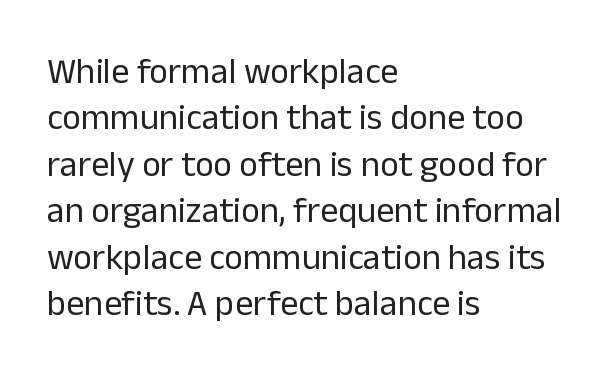
The letters advance in unequal steps, a hallmark of proportional type. A roman cut, with each character standing at attention. Nope, no serifs anywhere on these letters. Tracking here is standard; glyphs follow each other at the usual distance. The rendering uses a moderate line-height, typical for paragraphs. Stroke thickness stays within the range of a standard reading face or lighter.
